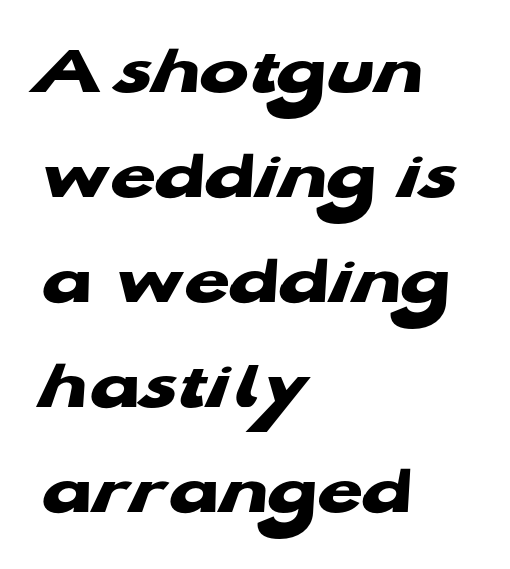
The image shows 73 px heavy, wide sans-serif type; set left-aligned, normal line spacing (1.44x), normal letter spacing, not underlined; low stroke contrast and a medium x-height.
